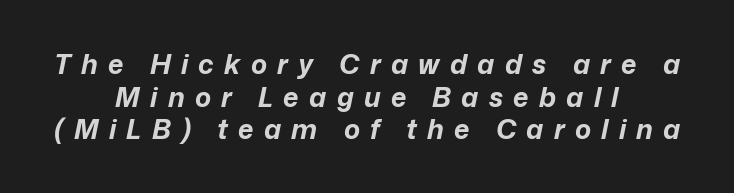
Q: Is the text bold? A: Yes.
Q: Is the text italic (slanted)? A: Yes, it leans right by about 12 degrees.
Q: Is the text underlined? A: No.
Q: How is the paragraph aligned? A: Centered.
Q: Is the spacing between letters normal or unusually wide? A: Unusually wide.
